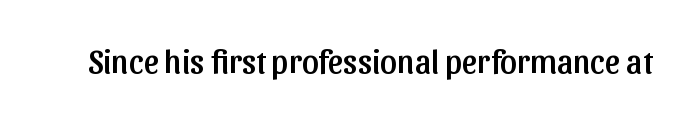
{"serif": "no", "italic": "no", "width": "normal", "stroke_contrast": "low", "x_height": "medium", "monospaced": "no", "underline": "no", "letter_spacing": "normal", "letter_spacing_em": 0.0, "glyph_px": 33}
